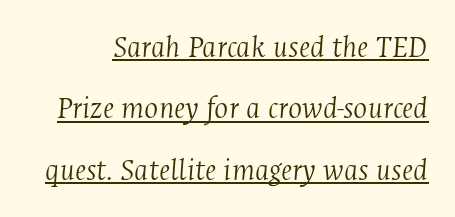
Students, note that the glyphs here touch the page at normal intervals. When letters slant like this, we call the style italic. Do the characters align in a grid? No, the font is proportional. These characters rest on top of a visible drawn line. Observe the serifs anchoring each vertical stroke in this sample. Is this a heavy cut? Hardly; it is regular or lighter.
